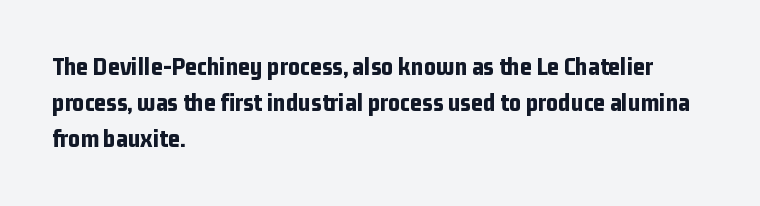
The image shows 26 px bold type, upright; set left-aligned, normal line spacing (1.39x), normal letter spacing, not underlined.
